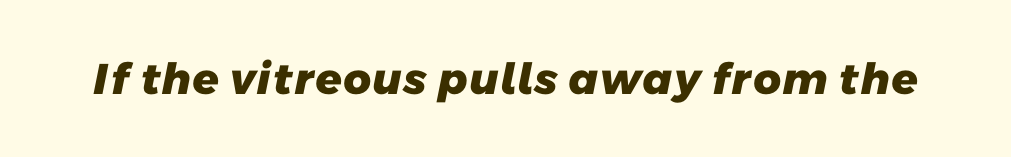
These lines keep a tight, regular rhythm from letter to letter. Decoration check: the copy has no underline. Nope, no serifs anywhere on these letters. Pretty heavy lettering here — definitely bold.
